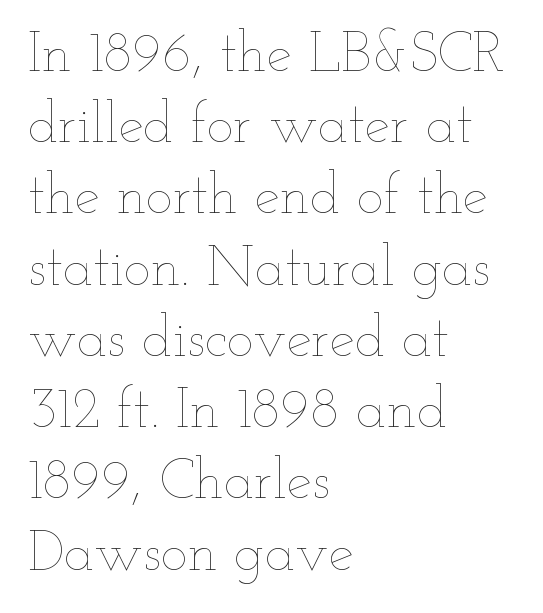
The image shows 57 px thin, wide type, upright; set left-aligned, normal line spacing (1.25x), normal letter spacing, not underlined; low stroke contrast and a small x-height.
